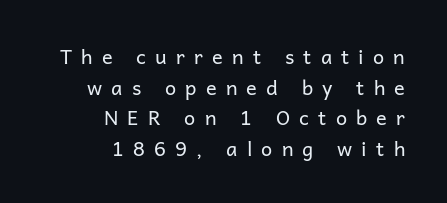
Q: Is the text bold? A: No.
Q: Is the text italic (slanted)? A: No, it is upright.
Q: Is the text underlined? A: No.
Q: How is the paragraph aligned? A: Right-aligned.
Q: Is the spacing between letters normal or unusually wide? A: Unusually wide.
Q: Is the spacing between lines tight, normal or loose? A: Normal.
